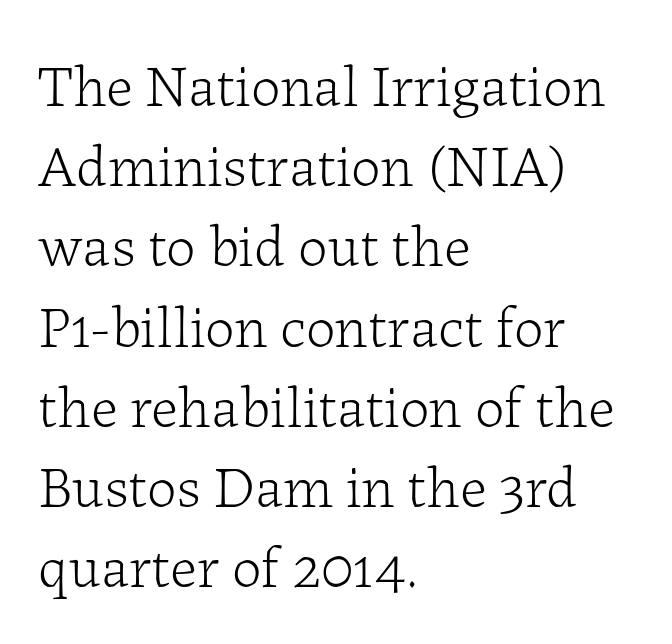
{"serif": "yes", "italic": "no", "bold": "no", "weight": "light", "width": "normal", "stroke_contrast": "low", "x_height": "medium", "monospaced": "no", "underline": "no", "align": "left", "line_spacing": "normal", "line_spacing_ratio": 1.36, "letter_spacing": "normal", "letter_spacing_em": 0.0, "glyph_px": 59}
